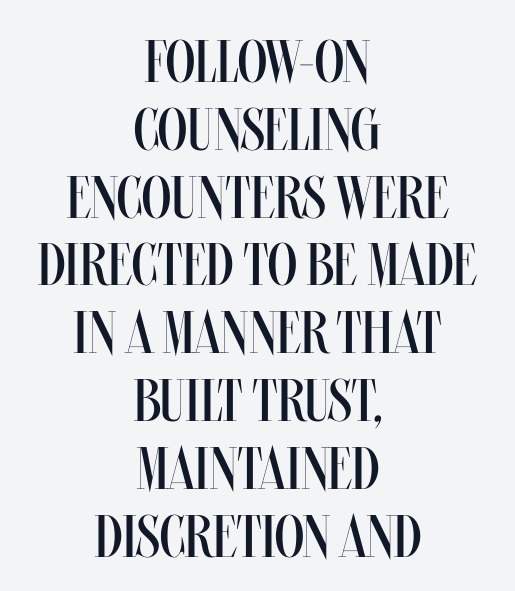
The block of text is dense from top to bottom, with scant space between rows. The font sits on the lighter half of the weight spectrum, regular included. Honestly, there is no underline to notice here at all. Nobody touched the tracking dial on this one.
